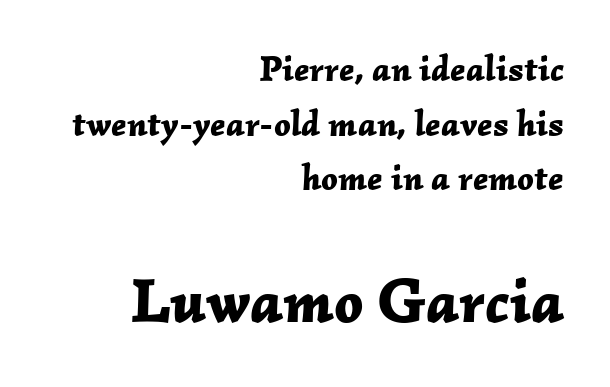
The image shows 63 px bold type, italic (leaning right); set right-aligned, normal line spacing (1.52x), normal letter spacing, not underlined; the second (bottom) block is 1.75x larger; low stroke contrast and a medium x-height.
